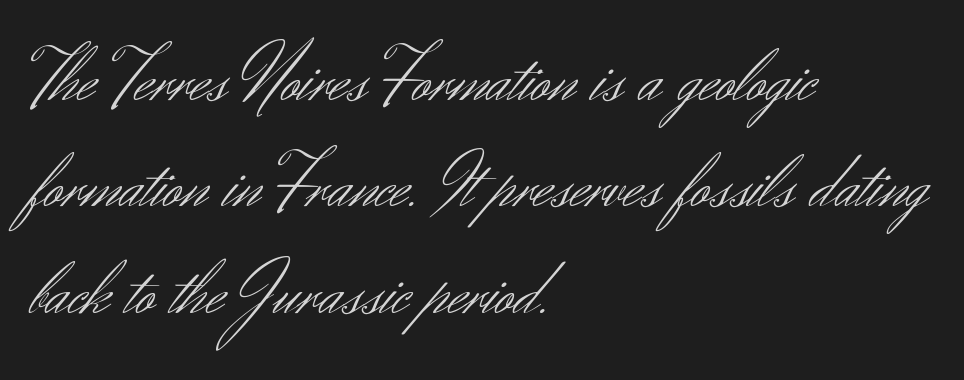
The image shows 76 px light sans-serif type; set left-aligned, normal line spacing (1.4x), normal letter spacing, not underlined; medium stroke contrast and a small x-height.
